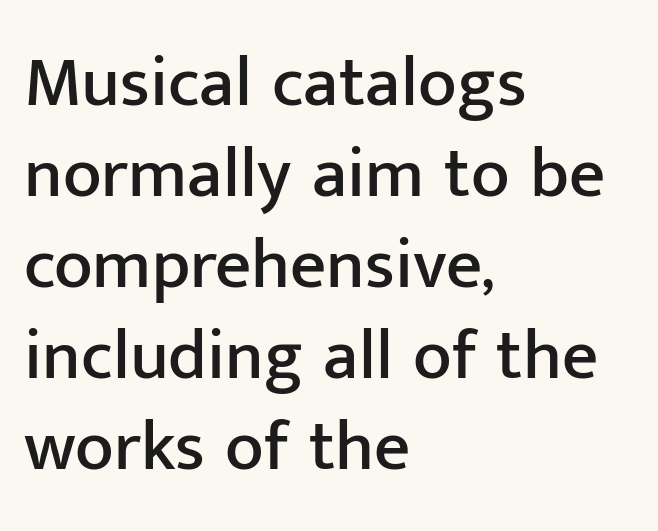
{"serif": "no", "italic": "no", "width": "normal", "stroke_contrast": "low", "x_height": "medium", "monospaced": "no", "underline": "no", "align": "left", "line_spacing": "normal", "line_spacing_ratio": 1.28, "letter_spacing": "normal", "letter_spacing_em": 0.0, "glyph_px": 71}
